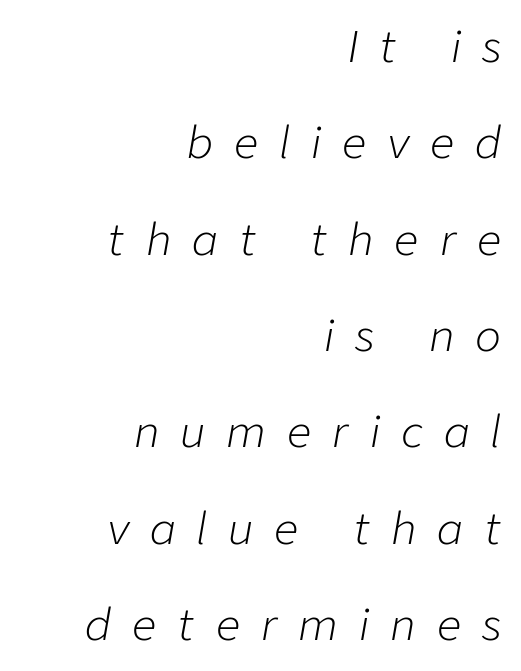
The image shows 43 px light type, italic (leaning right); set right-aligned, loose line spacing (2.24x), unusually wide letter spacing (+0.49 em), not underlined; low stroke contrast and a medium x-height.
